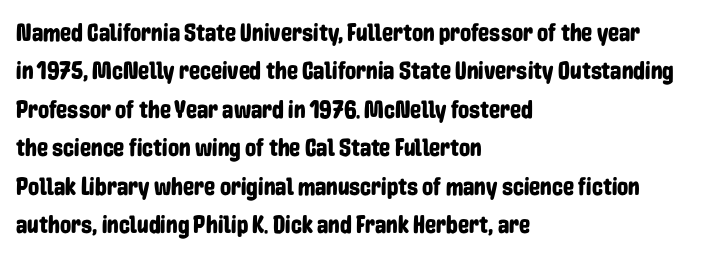
{"italic": "no", "underline": "no", "align": "left", "line_spacing": "normal", "line_spacing_ratio": 1.54, "letter_spacing": "normal", "letter_spacing_em": 0.0, "glyph_px": 25}
